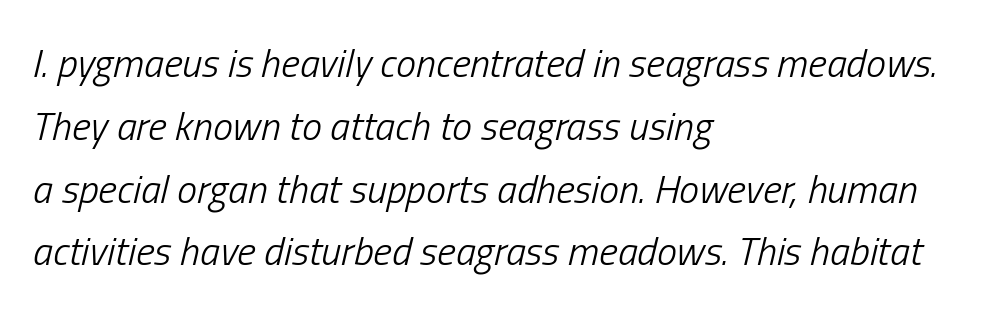
In terms of posture, this sample is oblique. Is this a fixed-width face? No — the glyphs have proportional, varying widths. The zone under the glyphs is completely vacant. Vertical spacing — default. Stems and bowls with no extra thickness — not bold.
